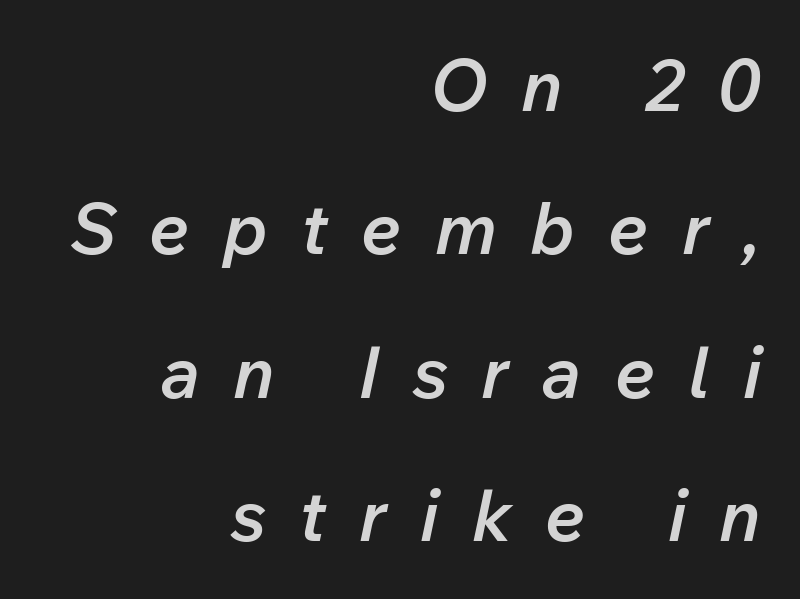
These lines stand farther apart than default settings would place them. Someone cranked the tracking dial way up on this one. The rendering uses a semibold face; strokes are thickened but not to full bold. These lines are rendered in a variable-pitch font. Looking at the ascenders, they clearly lean.
